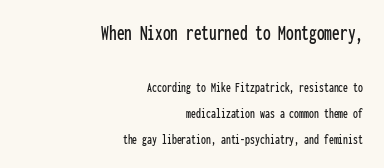
{"italic": "no", "underline": "no", "align": "right", "line_spacing_ratio": 1.84, "letter_spacing": "normal", "letter_spacing_em": 0.0, "larger_block": "first", "size_ratio": 1.57, "glyph_px": 22}
